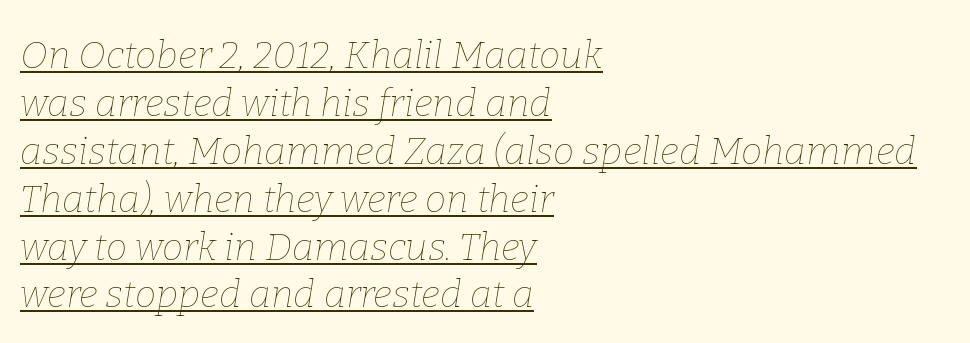
These lines sit exactly where default settings would place them. The weight tops out at a normal text grade. The string is rendered with underlining switched on. This rendering leaves character spacing at its baseline value.
